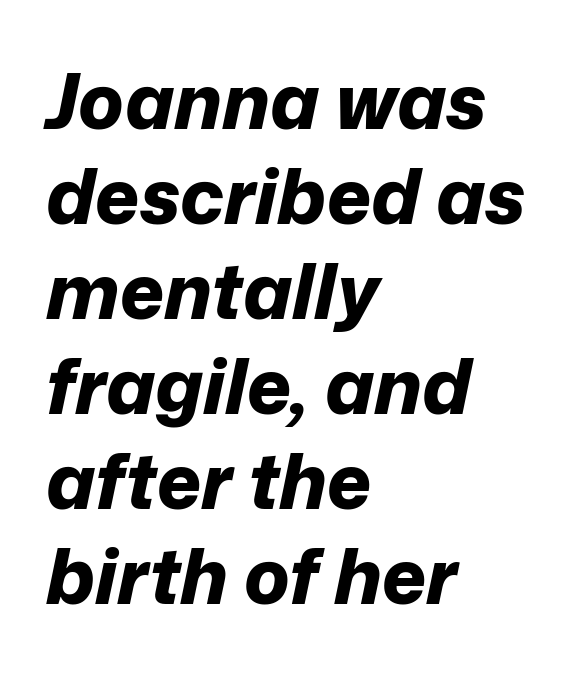
{"italic": "yes", "lean": "right", "slant_degrees": 12, "bold": "yes", "weight": "bold", "width": "normal", "stroke_contrast": "low", "x_height": "medium", "monospaced": "no", "underline": "no", "align": "left", "line_spacing": "normal", "line_spacing_ratio": 1.25, "letter_spacing": "normal", "letter_spacing_em": 0.0, "glyph_px": 76}
